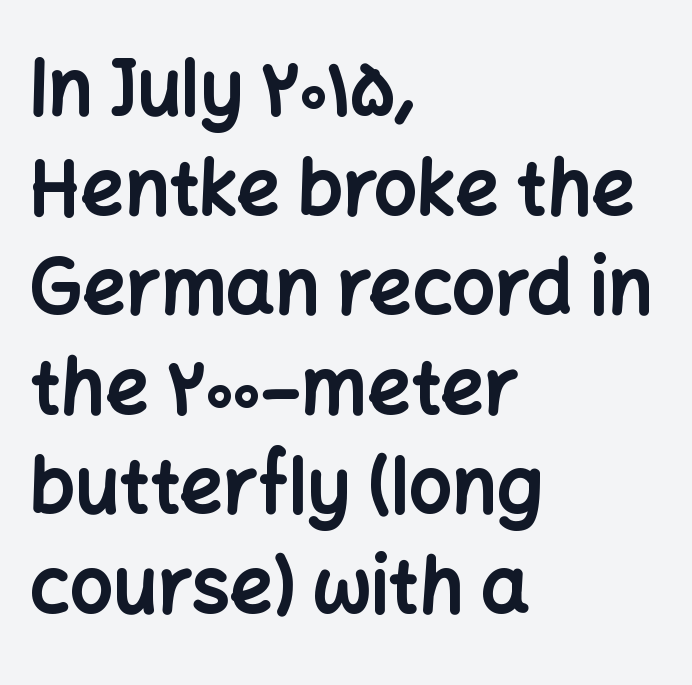
Its strokes are broad and dark, the hallmark of bold type. Notice how the stems are strictly vertical — no italics here. The horizontal fit of the characters is conventional and even. Looks like regular typesetting: each glyph gets only the width it needs.
